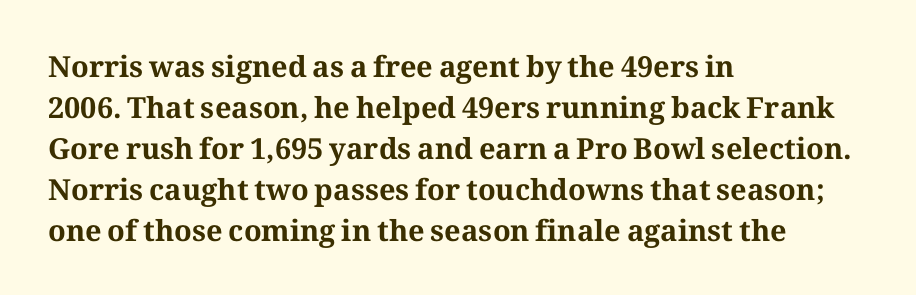
The image shows 29 px bold serif type, upright; set left-aligned, normal line spacing (1.41x), normal letter spacing, not underlined; medium stroke contrast and a medium x-height.
